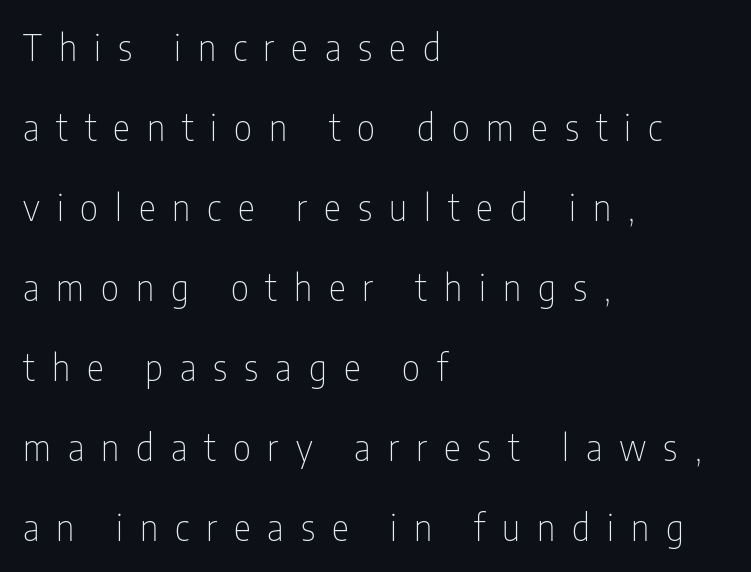
Q: Is the text bold? A: No.
Q: Is the text italic (slanted)? A: No, it is upright.
Q: Is the typeface a serif or a sans-serif typeface? A: Sans-serif.
Q: Is the text underlined? A: No.
Q: How is the paragraph aligned? A: Left-aligned.
Q: Is the spacing between letters normal or unusually wide? A: Unusually wide.
Q: Is the spacing between lines tight, normal or loose? A: Loose.
Q: Width (condensed, normal, or wide)? A: Condensed.
Q: Stroke contrast? A: Low.
Q: x-height? A: Medium.
Q: Monospaced? A: No.
